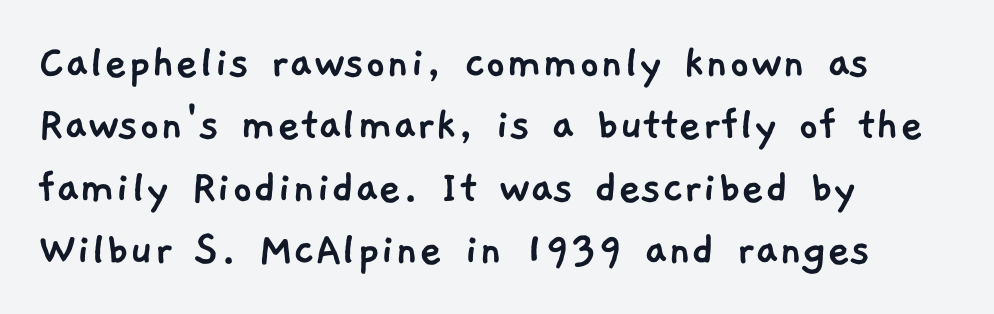
Each word holds together tightly as a unit, with standard inter-letter gaps. A typesetter would label this face a sans. Left-aligned paragraph, ragged on the right. Has an underline been added? It has not. The letters advance in unequal steps, a hallmark of proportional type.
